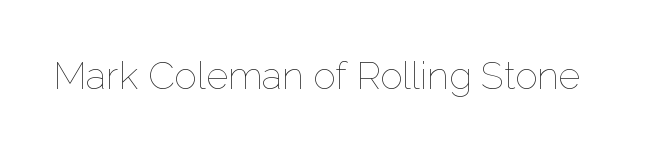
{"italic": "no", "bold": "no", "weight": "thin", "width": "normal", "stroke_contrast": "low", "x_height": "medium", "monospaced": "no", "underline": "no", "letter_spacing": "normal", "letter_spacing_em": 0.0, "glyph_px": 38}
